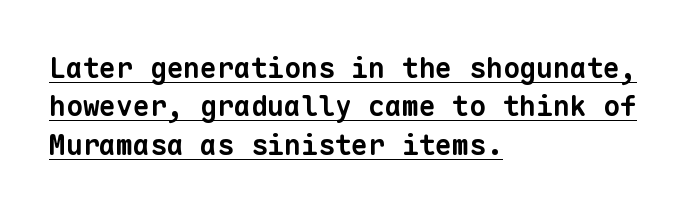
These lines are composed in type without serifs. Does the weight exceed regular? Yes, all the way to bold. Regarding leading, the lines here are spaced in the standard way. If you drew a ruler down the left edge, every line would touch it. The rendering uses typewriter-style spacing with identical character cells.
